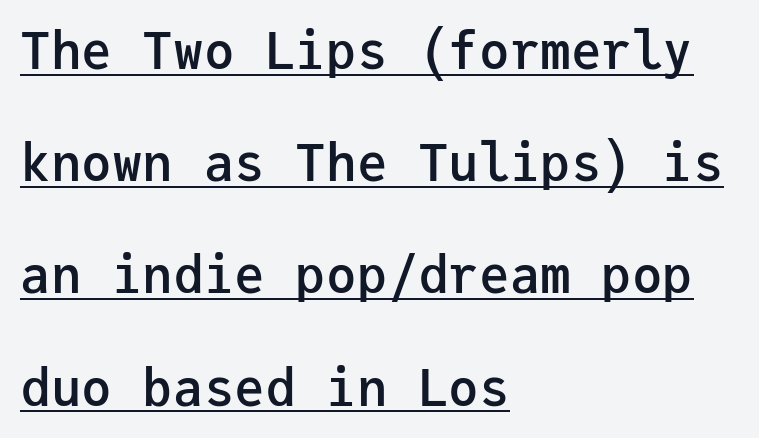
Q: Is the text bold? A: Semi-bold.
Q: Is the text italic (slanted)? A: No, it is upright.
Q: Is the typeface a serif or a sans-serif typeface? A: Sans-serif.
Q: Is the text underlined? A: Yes.
Q: How is the paragraph aligned? A: Left-aligned.
Q: Is the spacing between letters normal or unusually wide? A: Normal.
Q: Is the spacing between lines tight, normal or loose? A: Loose.
Q: Width (condensed, normal, or wide)? A: Normal.
Q: Stroke contrast? A: Low.
Q: x-height? A: Medium.
Q: Monospaced? A: Yes.
